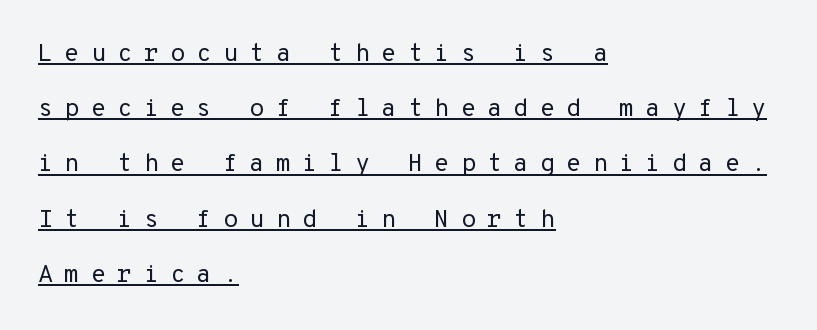
The image shows 25 px text type, upright; set left-aligned, loose line spacing (2.21x), unusually wide letter spacing (+0.44 em), underlined.
